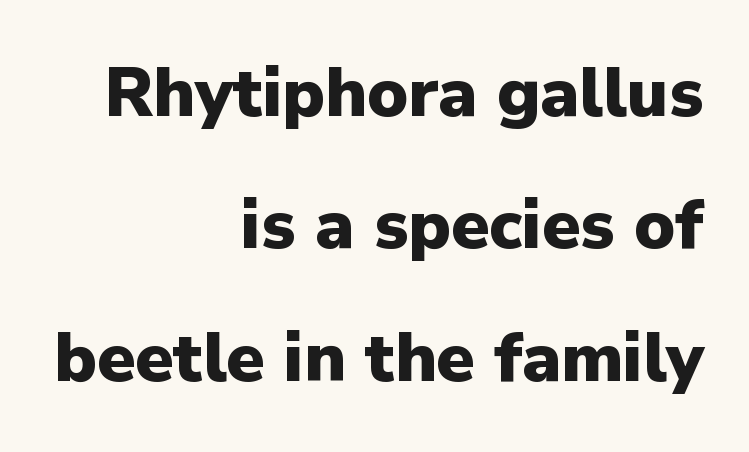
Weight: bold. In terms of posture, this sample is upright. Widely set lines give the paragraph a tall, airy silhouette. The gaps between neighbouring characters are ordinary and unremarkable. Glance below the letters and you will spot only blank space. The designer went with a sans here, leaving each stem footless.
